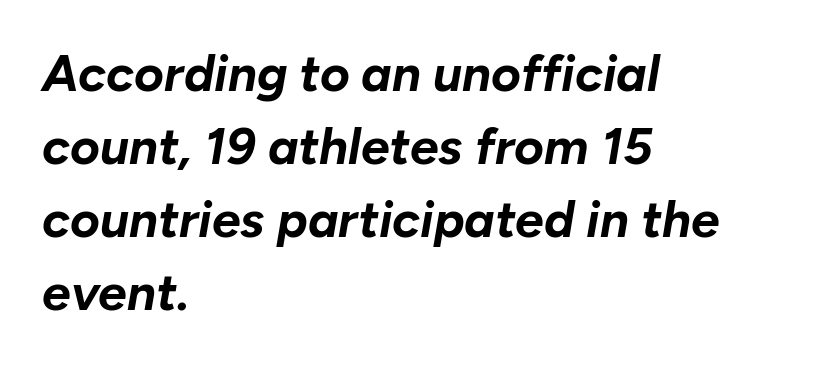
{"italic": "yes", "lean": "right", "slant_degrees": 10, "bold": "yes", "weight": "bold", "width": "normal", "stroke_contrast": "low", "x_height": "medium", "monospaced": "no", "underline": "no", "align": "left", "line_spacing": "normal", "line_spacing_ratio": 1.43, "letter_spacing": "normal", "letter_spacing_em": 0.0, "glyph_px": 51}
